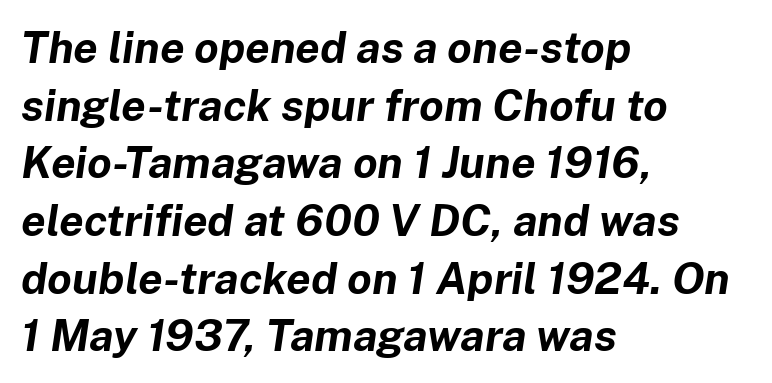
{"italic": "yes", "lean": "right", "slant_degrees": 8, "bold": "yes", "weight": "bold", "width": "normal", "stroke_contrast": "low", "x_height": "medium", "monospaced": "no", "underline": "no", "align": "left", "line_spacing": "normal", "line_spacing_ratio": 1.31, "letter_spacing": "normal", "letter_spacing_em": 0.0, "glyph_px": 44}
